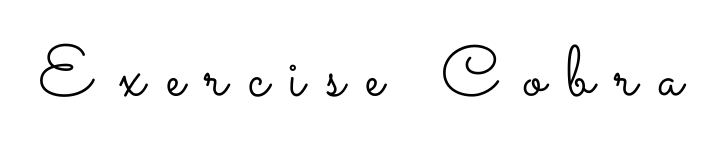
The space directly below the letters is spotless. Varying glyph widths throughout — classic text-font behaviour. The font sits on the lighter half of the weight spectrum, regular included. This sample uses expanded letter spacing, leaving extra air between glyphs.
